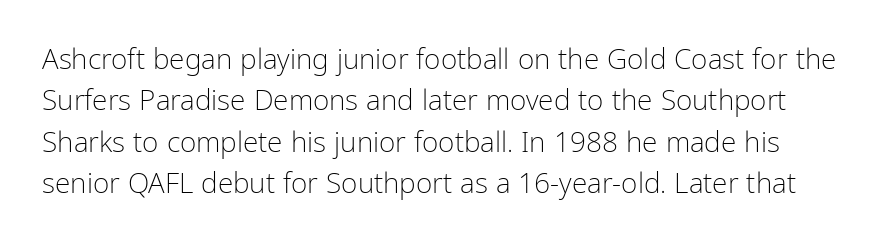
Q: Is the text bold? A: No.
Q: Is the text italic (slanted)? A: No, it is upright.
Q: Is the typeface a serif or a sans-serif typeface? A: Sans-serif.
Q: Is the text underlined? A: No.
Q: Is the spacing between letters normal or unusually wide? A: Normal.
Q: Is the spacing between lines tight, normal or loose? A: Normal.
Q: Width (condensed, normal, or wide)? A: Condensed.
Q: Stroke contrast? A: Low.
Q: x-height? A: Medium.
Q: Monospaced? A: No.
